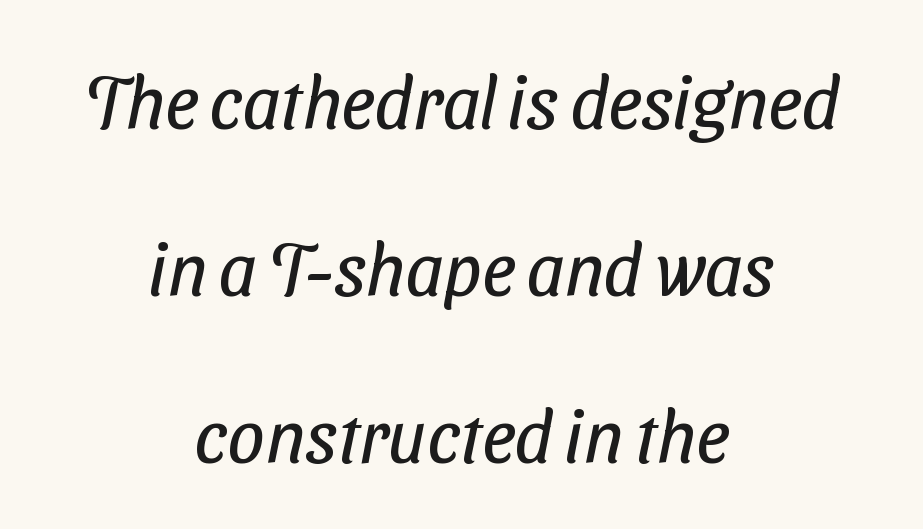
Q: Is the text bold? A: No.
Q: Is the typeface a serif or a sans-serif typeface? A: Sans-serif.
Q: Is the text underlined? A: No.
Q: How is the paragraph aligned? A: Centered.
Q: Is the spacing between letters normal or unusually wide? A: Normal.
Q: Is the spacing between lines tight, normal or loose? A: Loose.
Q: Width (condensed, normal, or wide)? A: Condensed.
Q: Stroke contrast? A: Low.
Q: x-height? A: Medium.
Q: Monospaced? A: No.
